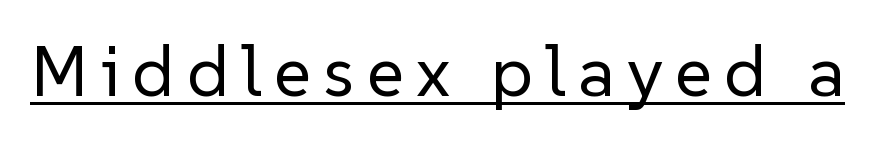
{"serif": "no", "italic": "no", "bold": "no", "weight": "regular", "width": "normal", "stroke_contrast": "low", "x_height": "medium", "monospaced": "no", "underline": "yes", "glyph_px": 72}
